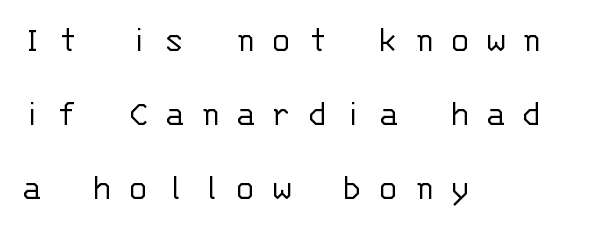
Stroke mass is kept to a normal reading level or below. The rendering inserts visible extra space after every character. Each letter's strokes conclude bluntly, with no projecting serifs. Looks like terminal output: every glyph gets an equal slot.
